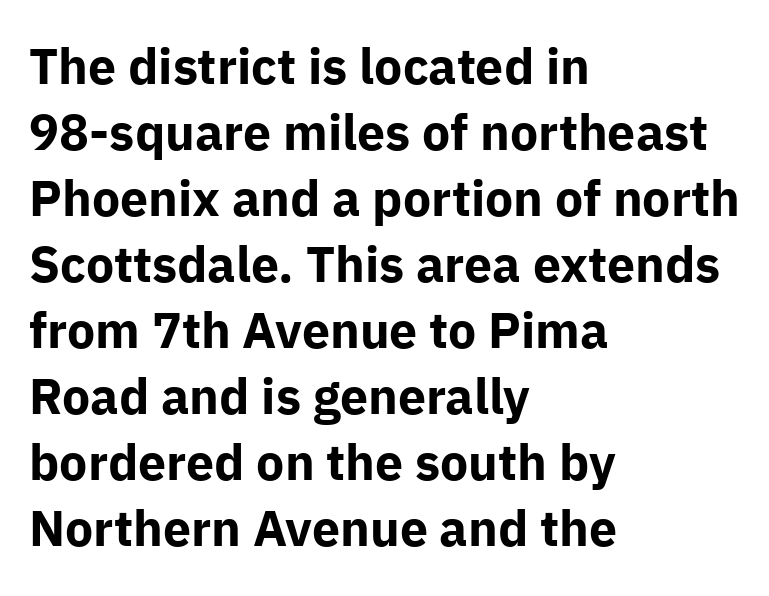
The paragraph has a hard left edge and a soft right edge. You could not count columns in this text — the font is proportionally spaced. Notice how the stems are strictly vertical — no italics here. The rows are spaced the way most documents space them.
